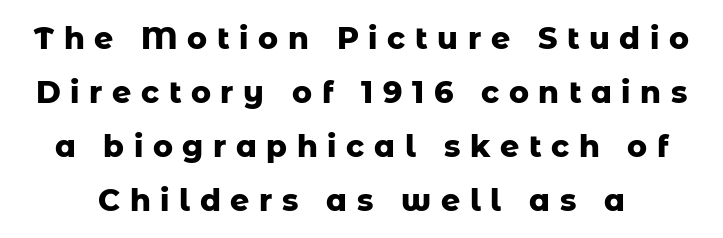
The image shows 30 px heavy sans-serif type, upright; set line spacing 1.8x, unusually wide letter spacing (+0.32 em), not underlined; low stroke contrast and a medium x-height.
